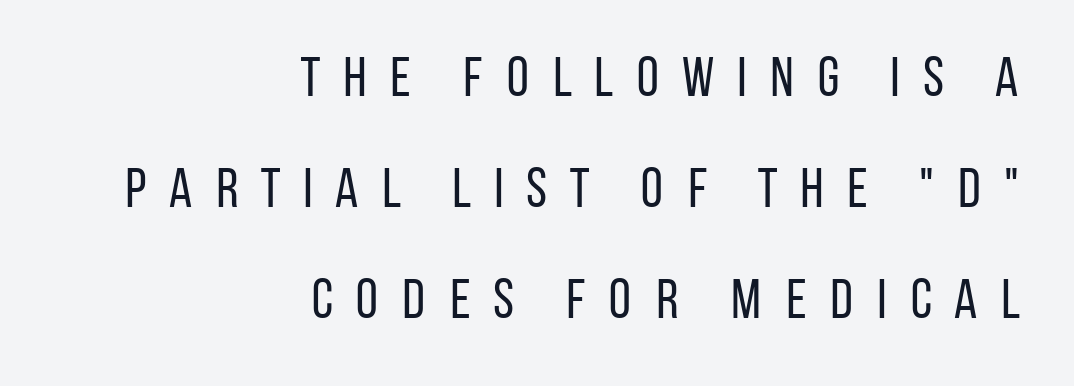
{"serif": "no", "italic": "no", "bold": "no", "weight": "regular", "width": "condensed", "stroke_contrast": "low", "x_height": "large", "monospaced": "no", "underline": "no", "align": "right", "line_spacing": "loose", "line_spacing_ratio": 1.98, "letter_spacing": "wide", "letter_spacing_em": 0.36, "glyph_px": 56}
